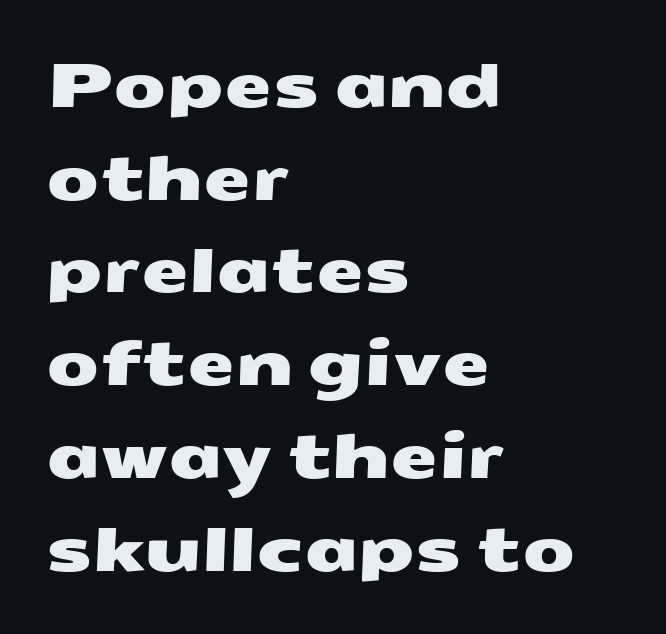
Q: Is the typeface a serif or a sans-serif typeface? A: Sans-serif.
Q: Is the text underlined? A: No.
Q: How is the paragraph aligned? A: Left-aligned.
Q: Is the spacing between letters normal or unusually wide? A: Normal.
Q: Is the spacing between lines tight, normal or loose? A: Normal.
Q: Width (condensed, normal, or wide)? A: Wide.
Q: Stroke contrast? A: Medium.
Q: x-height? A: Medium.
Q: Monospaced? A: No.
